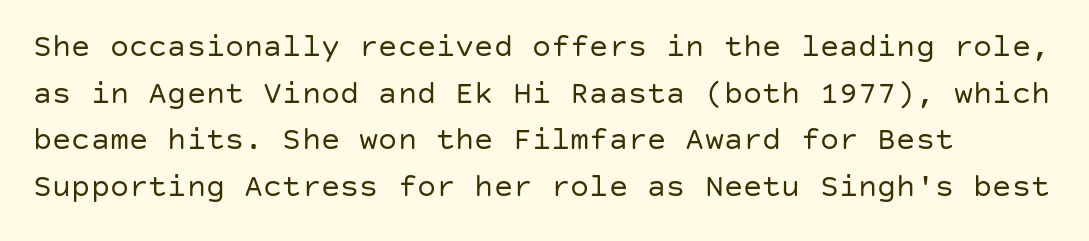
{"serif": "no", "italic": "no", "bold": "no", "weight": "regular", "width": "normal", "stroke_contrast": "low", "x_height": "large", "underline": "no", "line_spacing": "normal", "line_spacing_ratio": 1.46, "letter_spacing": "normal", "letter_spacing_em": 0.0, "glyph_px": 32}
